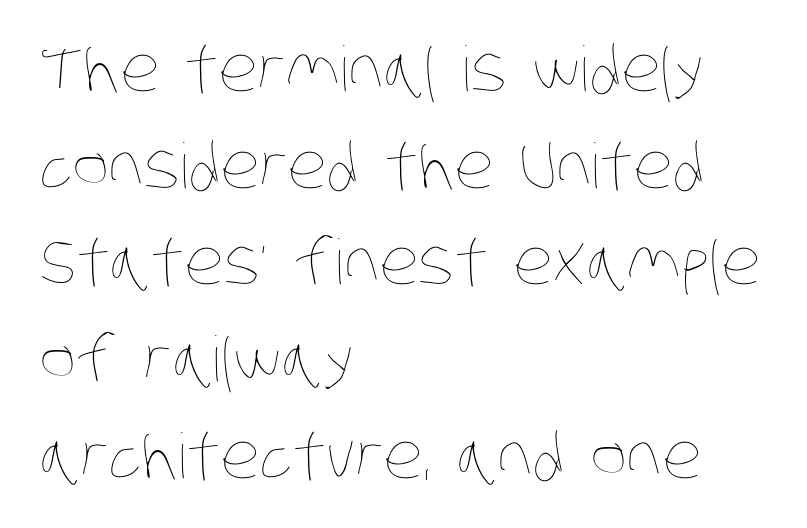
Q: Is the text bold? A: No.
Q: Is the text underlined? A: No.
Q: How is the paragraph aligned? A: Left-aligned.
Q: Is the spacing between letters normal or unusually wide? A: Normal.
Q: Is the spacing between lines tight, normal or loose? A: Normal.
Q: Width (condensed, normal, or wide)? A: Condensed.
Q: Stroke contrast? A: Low.
Q: x-height? A: Large.
Q: Monospaced? A: No.
